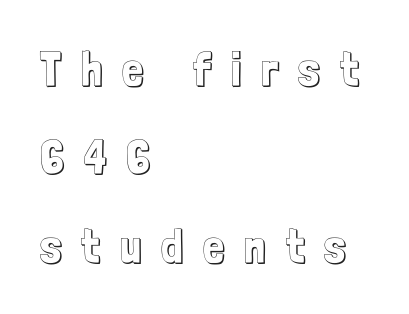
The image shows 47 px condensed type, upright; set left-aligned, line spacing 1.88x, unusually wide letter spacing (+0.43 em), not underlined; a medium x-height.
